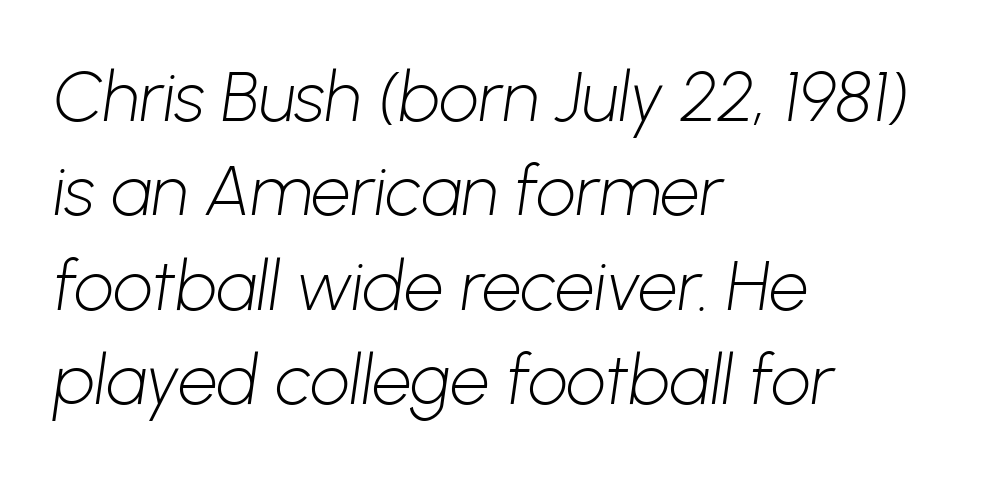
The image shows 70 px light sans-serif type; set left-aligned, normal line spacing (1.35x), normal letter spacing, not underlined; low stroke contrast and a medium x-height.
